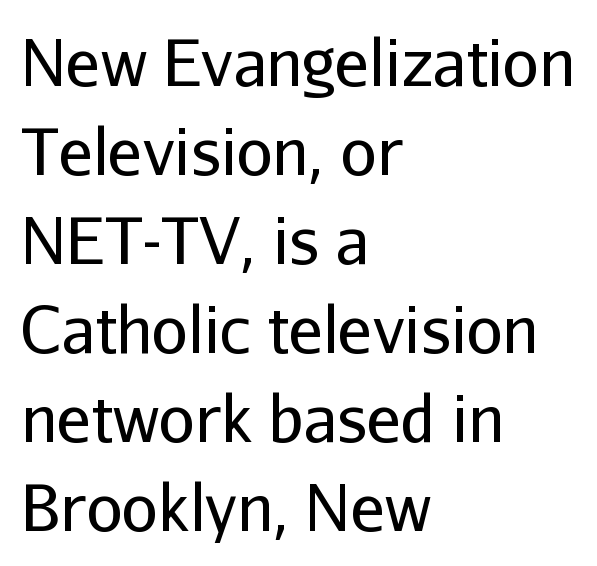
Q: Is the text bold? A: No.
Q: Is the text italic (slanted)? A: No, it is upright.
Q: Is the typeface a serif or a sans-serif typeface? A: Sans-serif.
Q: Is the text underlined? A: No.
Q: How is the paragraph aligned? A: Left-aligned.
Q: Is the spacing between letters normal or unusually wide? A: Normal.
Q: Is the spacing between lines tight, normal or loose? A: Normal.
Q: Width (condensed, normal, or wide)? A: Normal.
Q: Stroke contrast? A: Low.
Q: x-height? A: Medium.
Q: Monospaced? A: No.
